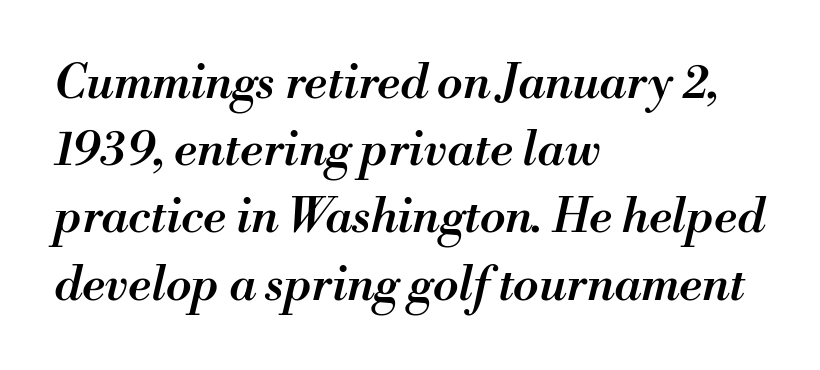
{"italic": "yes", "lean": "right", "slant_degrees": 13, "bold": "semi", "weight": "semibold", "width": "normal", "stroke_contrast": "medium", "x_height": "small", "monospaced": "no", "underline": "no", "align": "left", "line_spacing": "normal", "line_spacing_ratio": 1.43, "letter_spacing": "normal", "letter_spacing_em": 0.0, "glyph_px": 47}
